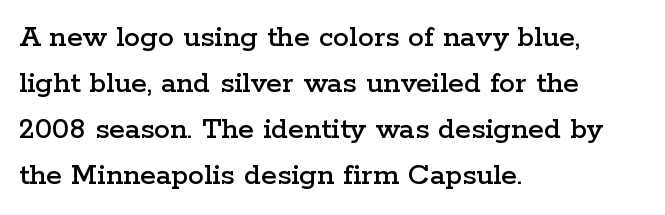
{"serif": "yes", "italic": "no", "width": "wide", "stroke_contrast": "low", "x_height": "medium", "monospaced": "no", "underline": "no", "align": "left", "line_spacing": "normal", "line_spacing_ratio": 1.44, "letter_spacing": "normal", "letter_spacing_em": 0.0, "glyph_px": 32}
